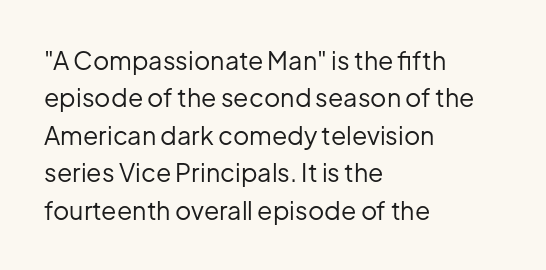
Q: Is the text bold? A: No.
Q: Is the text italic (slanted)? A: No, it is upright.
Q: Is the text underlined? A: No.
Q: How is the paragraph aligned? A: Left-aligned.
Q: Is the spacing between letters normal or unusually wide? A: Normal.
Q: Is the spacing between lines tight, normal or loose? A: Normal.
